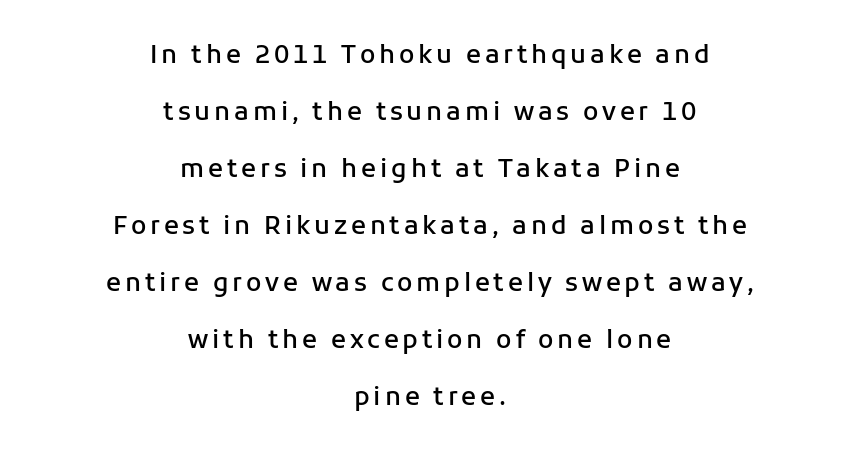
{"italic": "no", "bold": "semi", "underline": "no", "align": "center", "line_spacing": "loose", "line_spacing_ratio": 2.28, "glyph_px": 25}
